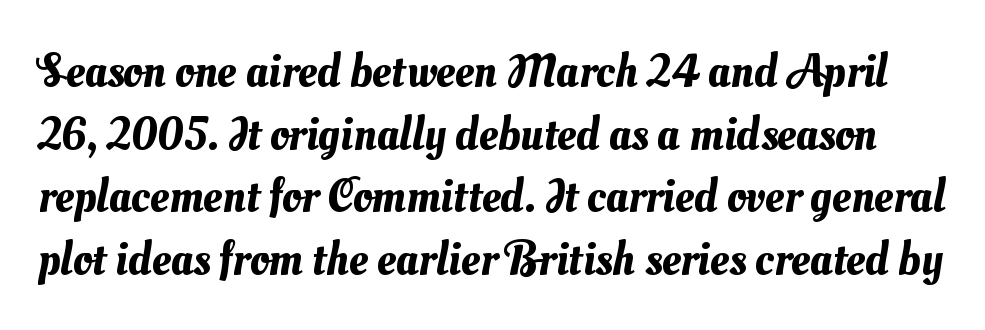
The rendering uses a moderate line-height, typical for paragraphs. Only glyphs here, with clear space below each row. Honestly, the letter spacing is just normal — you wouldn't notice it. Varying glyph widths throughout — classic text-font behaviour.
